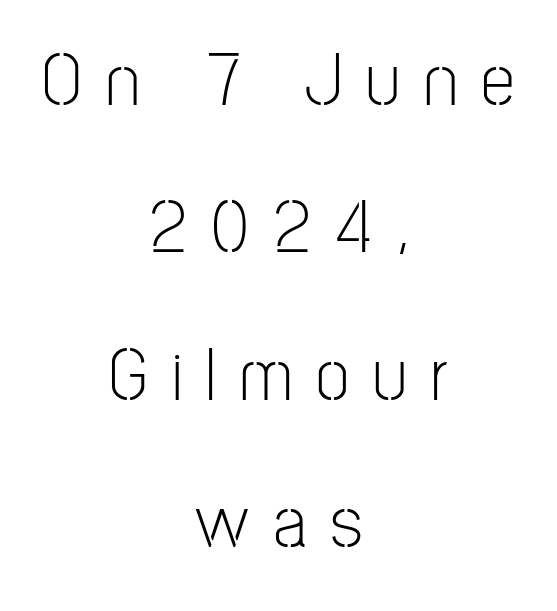
The image shows 76 px light, condensed sans-serif type, upright; set centered, loose line spacing (1.94x), unusually wide letter spacing (+0.32 em), not underlined; low stroke contrast and a medium x-height.
